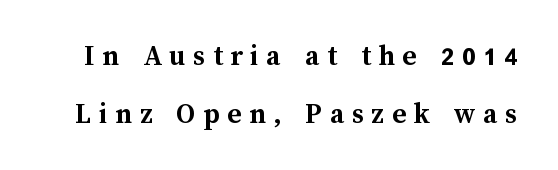
{"italic": "no", "bold": "yes", "weight": "semibold", "width": "normal", "stroke_contrast": "medium", "x_height": "medium", "monospaced": "no", "underline": "no", "line_spacing": "loose", "line_spacing_ratio": 1.92, "letter_spacing": "wide", "letter_spacing_em": 0.25, "glyph_px": 30}
